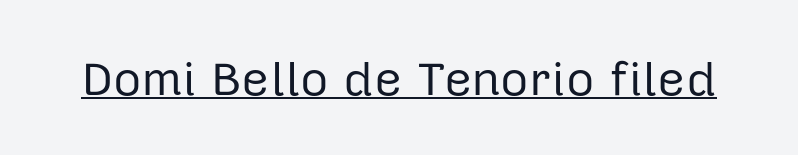
{"serif": "no", "italic": "no", "bold": "no", "weight": "regular", "width": "normal", "stroke_contrast": "low", "x_height": "medium", "monospaced": "no", "underline": "yes", "letter_spacing": "normal", "letter_spacing_em": 0.0, "glyph_px": 49}
